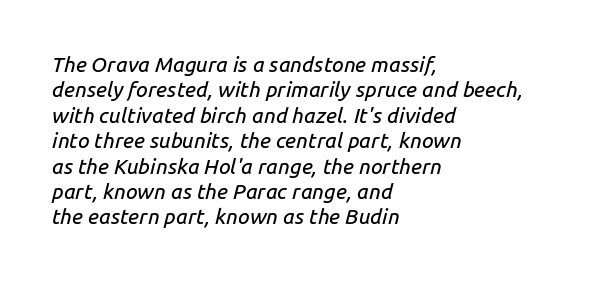
Q: Is the text italic (slanted)? A: Yes, it leans right by about 14 degrees.
Q: Is the text underlined? A: No.
Q: How is the paragraph aligned? A: Left-aligned.
Q: Is the spacing between letters normal or unusually wide? A: Normal.
